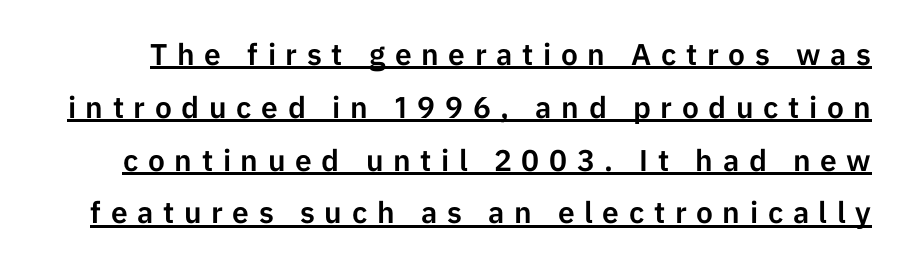
Q: Is the text italic (slanted)? A: No, it is upright.
Q: Is the typeface a serif or a sans-serif typeface? A: Sans-serif.
Q: Is the text underlined? A: Yes.
Q: Is the spacing between letters normal or unusually wide? A: Unusually wide.
Q: Width (condensed, normal, or wide)? A: Normal.
Q: Stroke contrast? A: Low.
Q: x-height? A: Medium.
Q: Monospaced? A: No.
